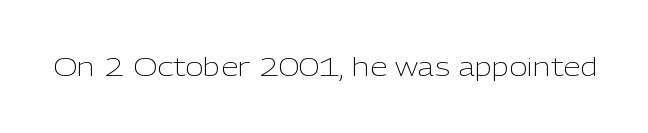
Q: Is the text bold? A: No.
Q: Is the text italic (slanted)? A: No, it is upright.
Q: Is the text underlined? A: No.
Q: Is the spacing between letters normal or unusually wide? A: Normal.
